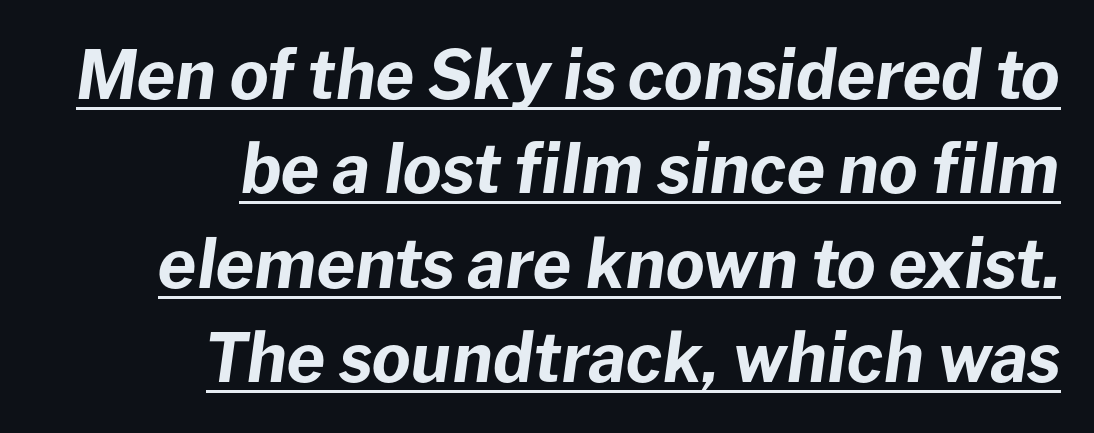
The image shows 67 px bold type, italic (leaning right); set right-aligned, normal line spacing (1.41x), normal letter spacing, underlined; low stroke contrast and a medium x-height.
